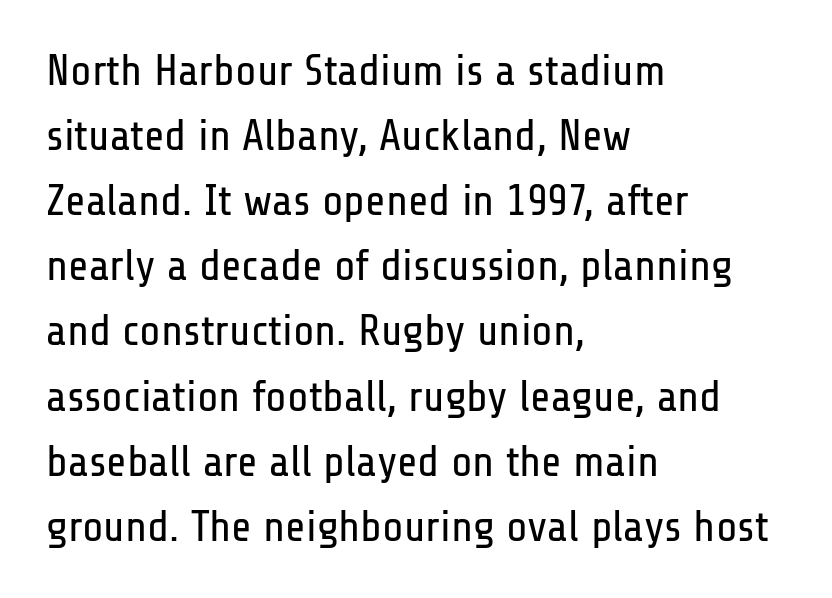
Regular leading. Reading down the block, your eye returns to a fixed left position each line. The passage shown is not bold in any degree. The rendering keeps characters at their native spacing. This rendering features lettering with no underline. The passage shown is typed in a proportional face where columns would drift.
